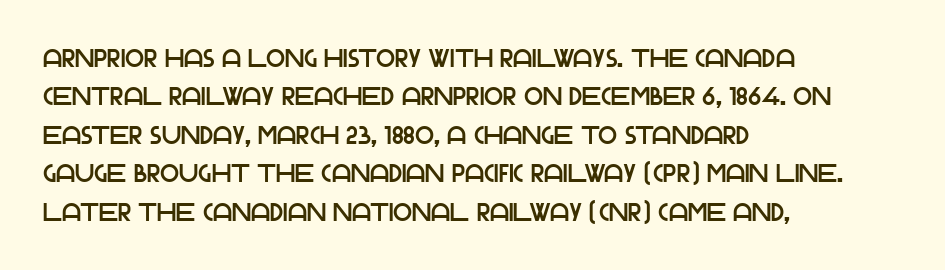
The image shows 25 px text type, upright; set left-aligned, normal line spacing (1.54x), normal letter spacing, not underlined.
